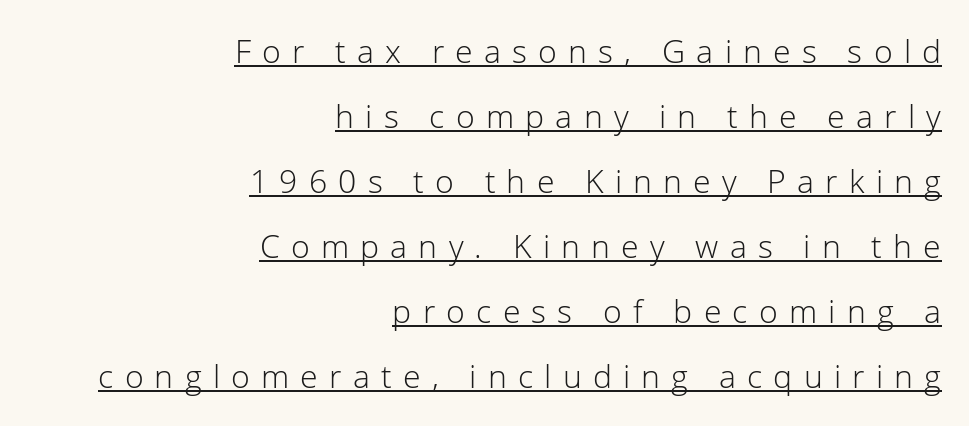
Each new line begins a long way beneath the previous one. One-word summary of the alignment: right. The rendering uses the underline text-decoration. The strokes carry an ordinary text weight at most. This is roman type, the default non-slanted kind. This sample has the flowing, uneven cadence of proportional lettering.
